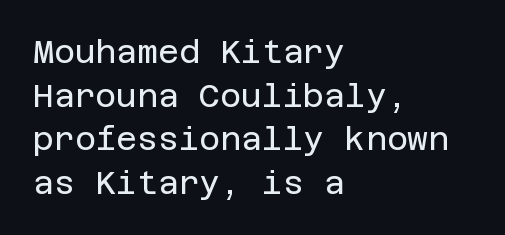
Reading down the block, your eye returns to a fixed left position each line. Observe the ordinary spacing: letters are neighbours, not strangers. Horizontal bands of white between lines are of average thickness. These glyphs show unthickened strokes, regular width or finer. The font family rendered here belongs to the sans-serif group. In terms of posture, this sample is upright.
